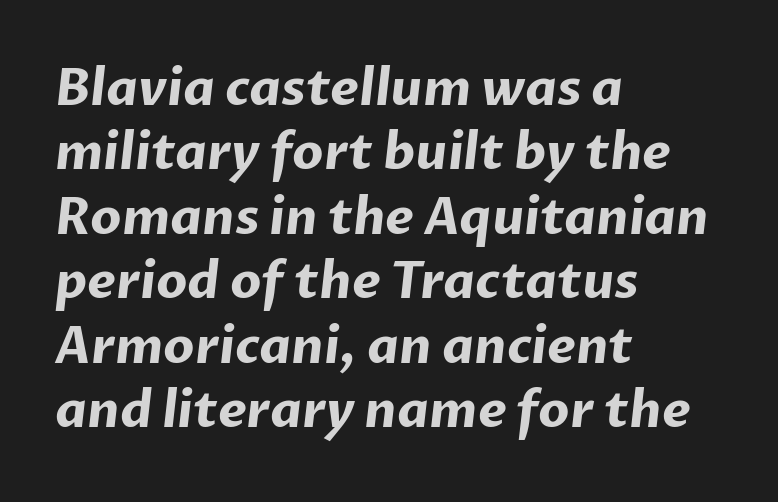
Letterform terminals end flat and unadorned throughout the passage. Typographic density is high because the face is bold. The passage shown is typed in a proportional face where columns would drift. Which margin do the lines hug? The left one — the right edge is uneven. How are the letters spaced? Ordinarily, with no added tracking. Leading: standard.
